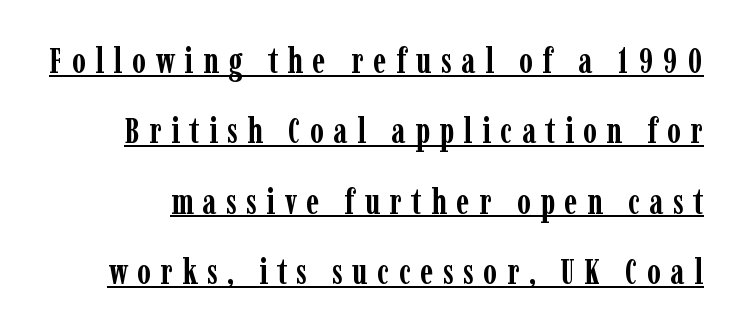
{"serif": "yes", "italic": "no", "bold": "yes", "weight": "semibold", "width": "condensed", "stroke_contrast": "low", "x_height": "medium", "monospaced": "no", "underline": "yes", "line_spacing": "loose", "line_spacing_ratio": 2.01, "letter_spacing": "wide", "letter_spacing_em": 0.27, "glyph_px": 35}
